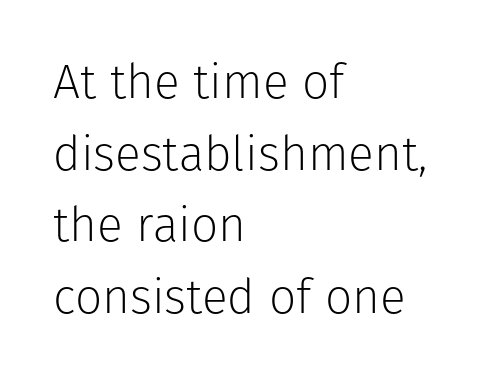
The image shows 48 px light sans-serif type, upright; set left-aligned, normal line spacing (1.49x), normal letter spacing, not underlined; low stroke contrast and a medium x-height.
